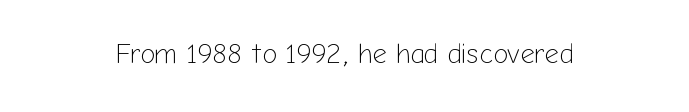
{"serif": "no", "italic": "no", "bold": "no", "weight": "light", "width": "normal", "stroke_contrast": "low", "x_height": "medium", "monospaced": "no", "underline": "no", "letter_spacing": "normal", "letter_spacing_em": 0.0, "glyph_px": 28}
